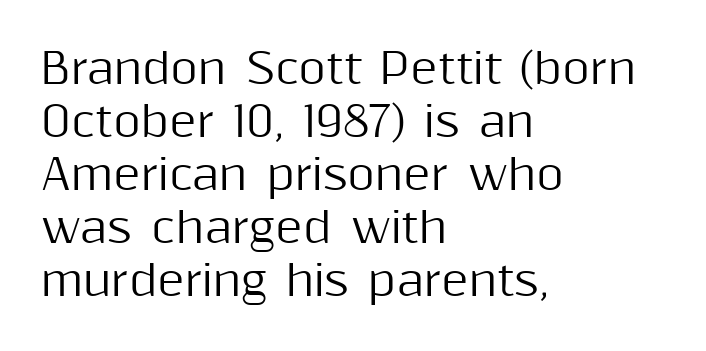
{"serif": "no", "italic": "no", "width": "normal", "stroke_contrast": "medium", "x_height": "medium", "monospaced": "no", "underline": "no", "align": "left", "line_spacing": "normal", "line_spacing_ratio": 1.26, "letter_spacing": "normal", "letter_spacing_em": 0.0, "glyph_px": 42}
